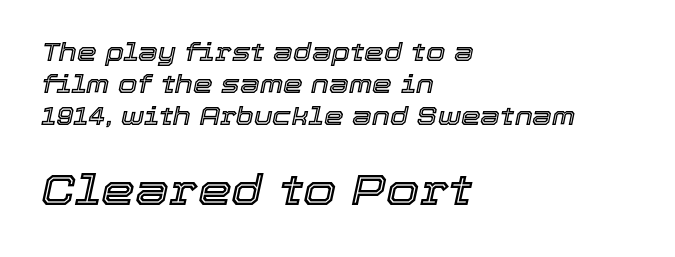
Q: Is the text italic (slanted)? A: Yes, it leans right by about 12 degrees.
Q: Is the text underlined? A: No.
Q: How is the paragraph aligned? A: Left-aligned.
Q: Is the spacing between letters normal or unusually wide? A: Normal.
Q: Is the spacing between lines tight, normal or loose? A: Normal.
Q: Which block of text is set in a larger size, the first (top) or the second (bottom)? A: The second (bottom) one.
Q: Width (condensed, normal, or wide)? A: Normal.
Q: x-height? A: Medium.
Q: Monospaced? A: No.
